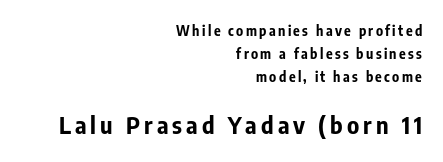
Q: Is the text bold? A: Yes.
Q: Is the text italic (slanted)? A: No, it is upright.
Q: Is the text underlined? A: No.
Q: How is the paragraph aligned? A: Right-aligned.
Q: Is the spacing between lines tight, normal or loose? A: Normal.
Q: Which block of text is set in a larger size, the first (top) or the second (bottom)? A: The second (bottom) one.
